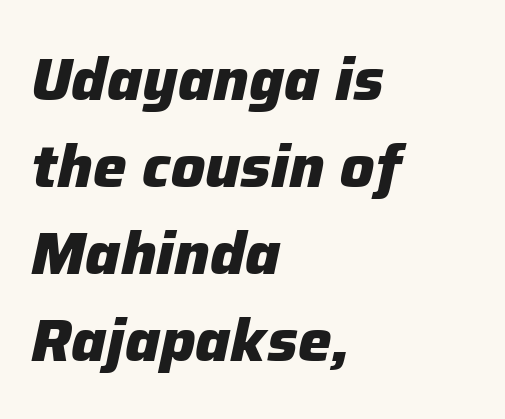
Q: Is the text bold? A: Yes.
Q: Is the text italic (slanted)? A: Yes, it leans right by about 12 degrees.
Q: Is the text underlined? A: No.
Q: How is the paragraph aligned? A: Left-aligned.
Q: Is the spacing between letters normal or unusually wide? A: Normal.
Q: Is the spacing between lines tight, normal or loose? A: Normal.
Q: Width (condensed, normal, or wide)? A: Normal.
Q: Stroke contrast? A: Low.
Q: x-height? A: Medium.
Q: Monospaced? A: No.
